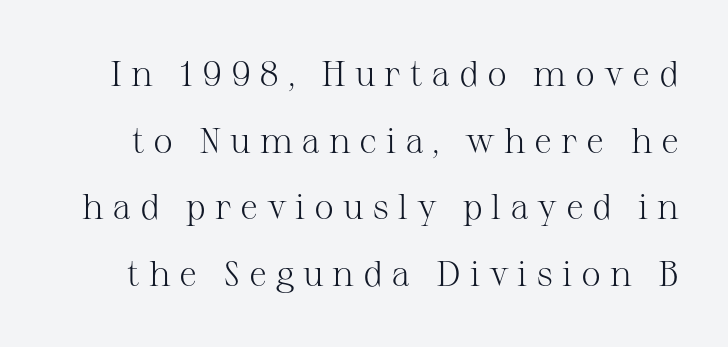
Q: Is the text bold? A: No.
Q: Is the text italic (slanted)? A: No, it is upright.
Q: Is the typeface a serif or a sans-serif typeface? A: Serif.
Q: Is the text underlined? A: No.
Q: Is the spacing between letters normal or unusually wide? A: Unusually wide.
Q: Width (condensed, normal, or wide)? A: Normal.
Q: Stroke contrast? A: Medium.
Q: x-height? A: Medium.
Q: Monospaced? A: No.
